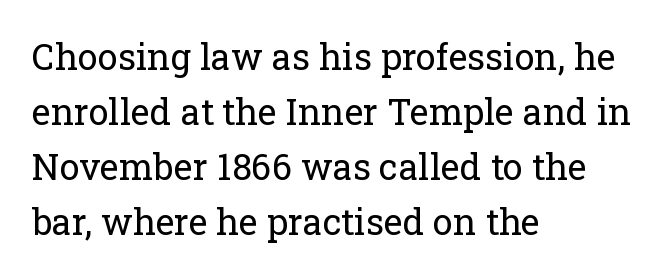
The image shows 36 px regular-weight serif type, upright; set left-aligned, normal line spacing (1.53x), normal letter spacing, not underlined; low stroke contrast and a medium x-height.
